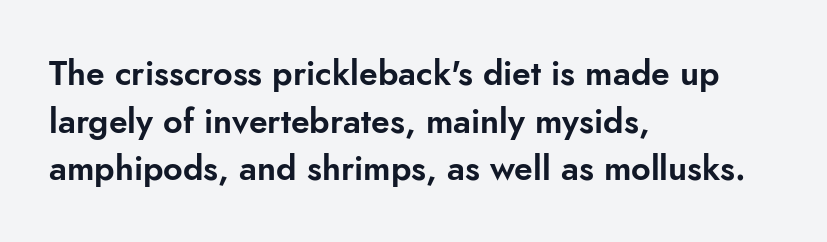
The image shows 34 px sans-serif type, upright; set left-aligned, normal line spacing (1.4x), normal letter spacing, not underlined; low stroke contrast and a small x-height.
